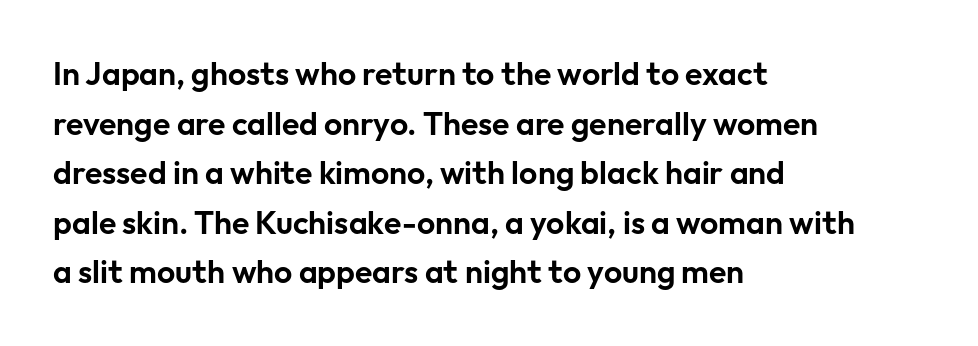
Normally led — the rows are evenly, conventionally spaced. The letters advance in unequal steps, a hallmark of proportional type. Honestly, the letter spacing is just normal — you wouldn't notice it. Short and long lines alike share a common starting point at left.
